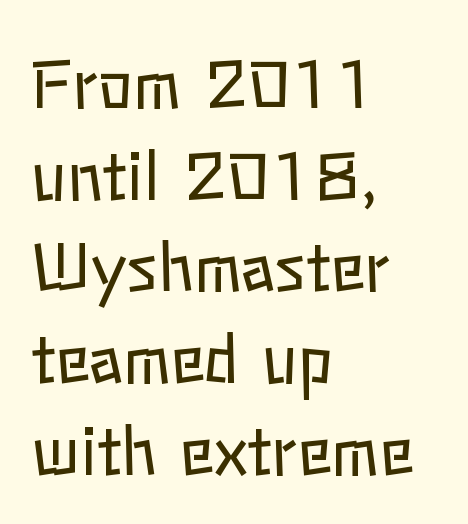
All the whitespace from short lines collects on the right. Varying glyph widths throughout — classic text-font behaviour. In terms of letterspacing, this is plain default setting. Summary of vertical rhythm: regular, with standard interline spacing.
